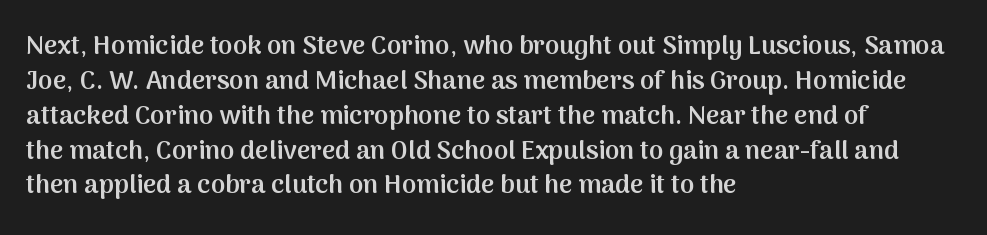
The image shows 26 px text type, upright; set left-aligned, normal line spacing (1.34x), normal letter spacing, not underlined.
